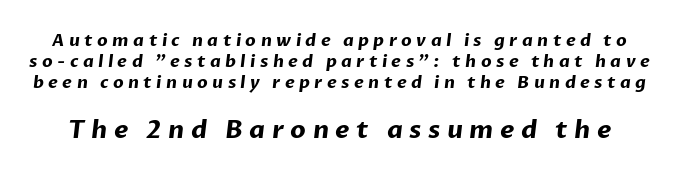
The image shows 25 px bold type; set normal line spacing (1.25x), unusually wide letter spacing (+0.26 em), not underlined; the second (bottom) block is 1.47x larger.
